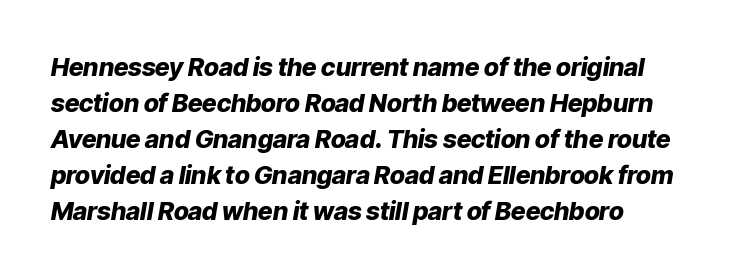
The image shows 25 px bold type, italic (leaning right); set normal line spacing (1.44x), normal letter spacing, not underlined.
